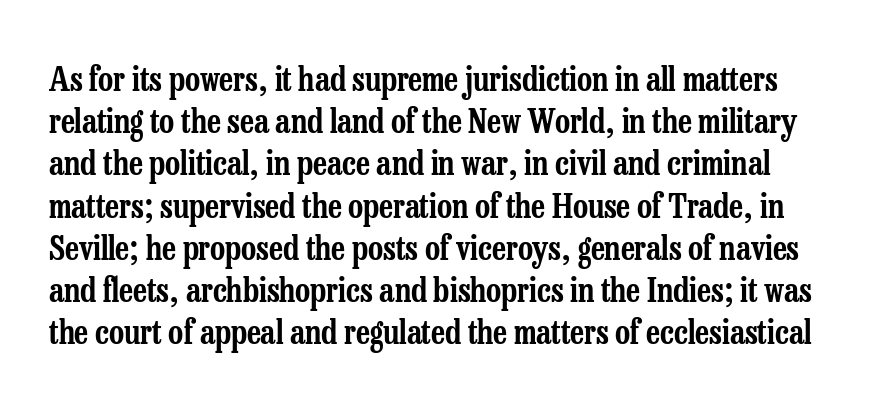
{"serif": "yes", "italic": "no", "width": "condensed", "stroke_contrast": "low", "x_height": "medium", "monospaced": "no", "underline": "no", "line_spacing": "normal", "line_spacing_ratio": 1.28, "letter_spacing": "normal", "letter_spacing_em": 0.0, "glyph_px": 33}
